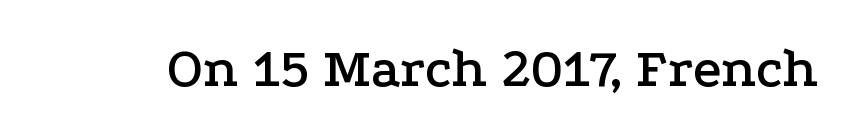
{"serif": "yes", "italic": "no", "width": "wide", "stroke_contrast": "low", "x_height": "medium", "monospaced": "no", "underline": "no", "letter_spacing": "normal", "letter_spacing_em": 0.0, "glyph_px": 56}
